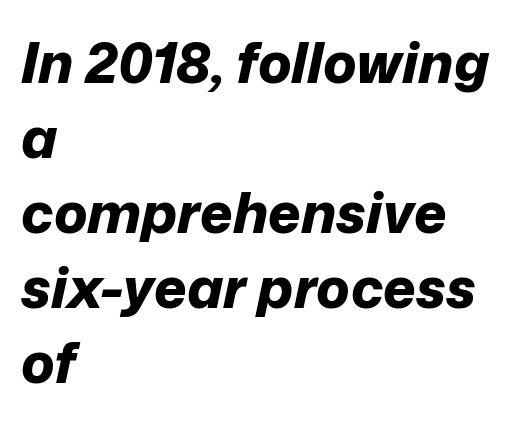
{"italic": "yes", "lean": "right", "slant_degrees": 12, "bold": "yes", "weight": "bold", "width": "normal", "stroke_contrast": "low", "x_height": "medium", "monospaced": "no", "underline": "no", "align": "left", "line_spacing": "normal", "line_spacing_ratio": 1.34, "letter_spacing": "normal", "letter_spacing_em": 0.0, "glyph_px": 56}
